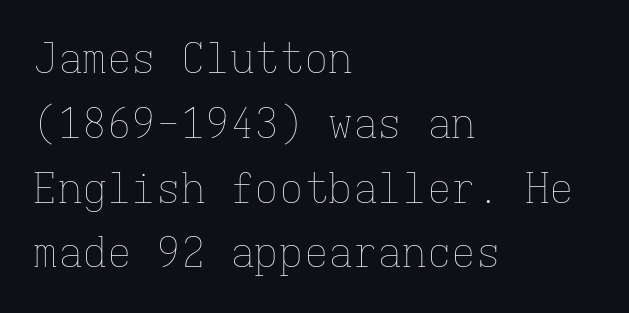
Q: Is the text bold? A: No.
Q: Is the text italic (slanted)? A: No, it is upright.
Q: Is the text underlined? A: No.
Q: How is the paragraph aligned? A: Left-aligned.
Q: Is the spacing between letters normal or unusually wide? A: Normal.
Q: Is the spacing between lines tight, normal or loose? A: Normal.
Q: Width (condensed, normal, or wide)? A: Normal.
Q: Stroke contrast? A: Low.
Q: x-height? A: Medium.
Q: Monospaced? A: Yes.
